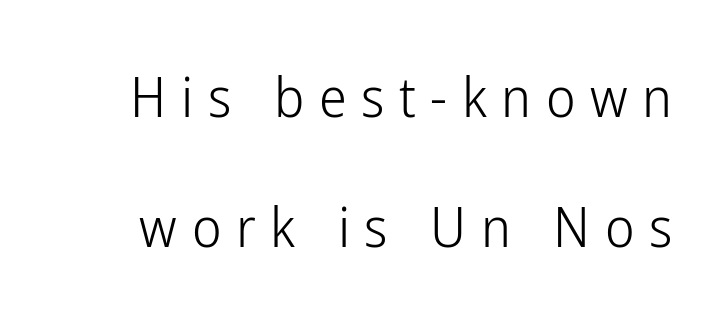
The image shows 56 px light, condensed sans-serif type, upright; set loose line spacing (2.33x), unusually wide letter spacing (+0.26 em), not underlined; low stroke contrast and a medium x-height.
